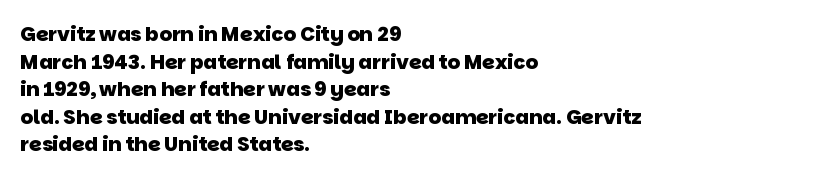
{"bold": "yes", "underline": "no", "align": "left", "line_spacing": "normal", "line_spacing_ratio": 1.38, "letter_spacing": "normal", "letter_spacing_em": 0.0, "glyph_px": 20}
